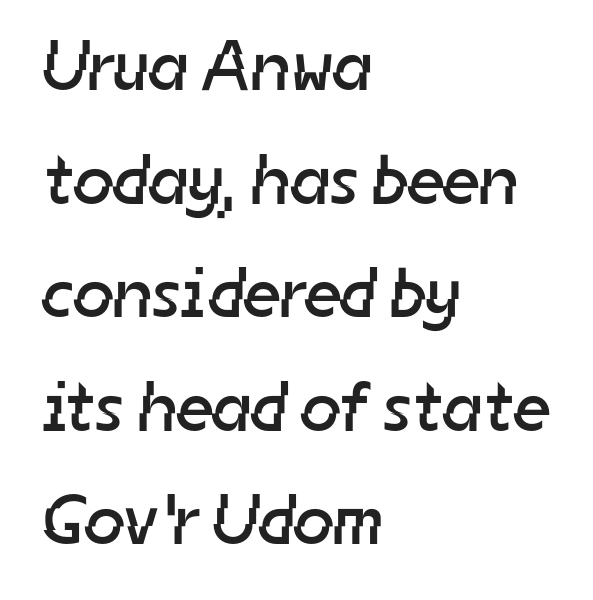
The image shows 71 px regular-weight sans-serif type; set left-aligned, normal line spacing (1.6x), normal letter spacing, not underlined; low stroke contrast and a medium x-height.
